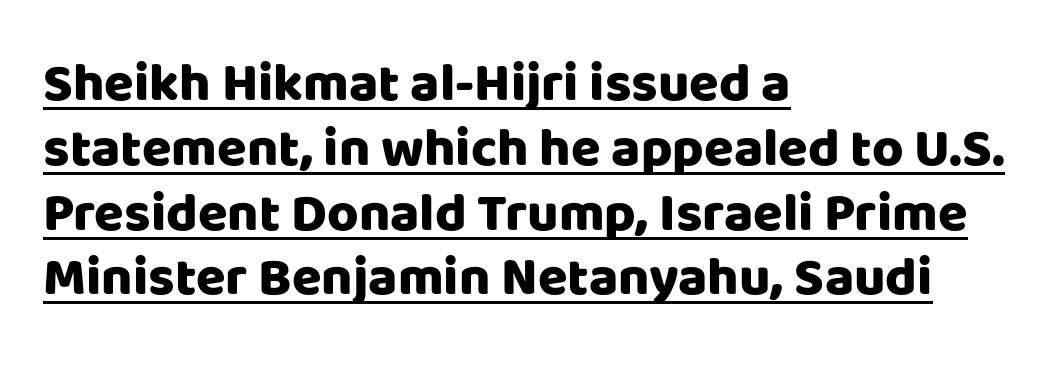
Q: Is the text bold? A: Yes.
Q: Is the text italic (slanted)? A: No, it is upright.
Q: Is the typeface a serif or a sans-serif typeface? A: Sans-serif.
Q: Is the text underlined? A: Yes.
Q: How is the paragraph aligned? A: Left-aligned.
Q: Is the spacing between letters normal or unusually wide? A: Normal.
Q: Width (condensed, normal, or wide)? A: Normal.
Q: Stroke contrast? A: Low.
Q: x-height? A: Large.
Q: Monospaced? A: No.
